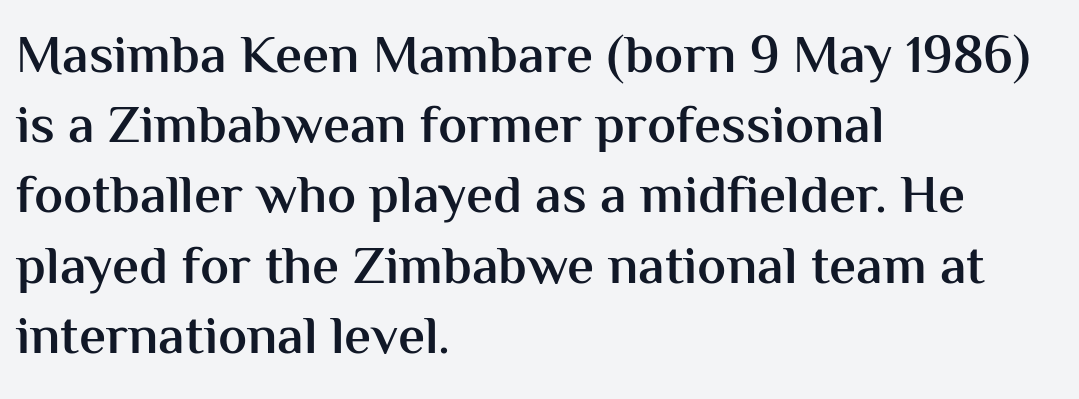
Does the copy run flush right? No — it runs flush left. The vertical gap from one line to the next is medium. This sample has the flowing, uneven cadence of proportional lettering. Classification — sans serif. The type sits square on the baseline with zero lean. Underline: absent.
